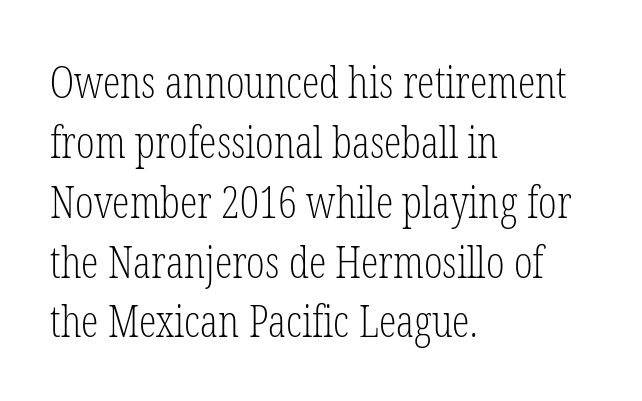
The image shows 44 px light, condensed serif type, upright; set left-aligned, normal line spacing (1.36x), normal letter spacing, not underlined; low stroke contrast and a medium x-height.
